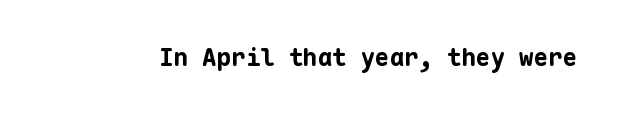
Q: Is the text bold? A: Yes.
Q: Is the text italic (slanted)? A: No, it is upright.
Q: Is the text underlined? A: No.
Q: Is the spacing between letters normal or unusually wide? A: Normal.
